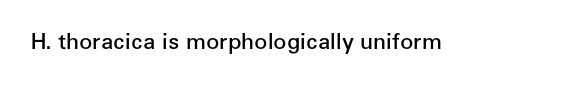
{"italic": "no", "bold": "semi", "underline": "no", "letter_spacing": "normal", "letter_spacing_em": 0.0, "glyph_px": 22}
